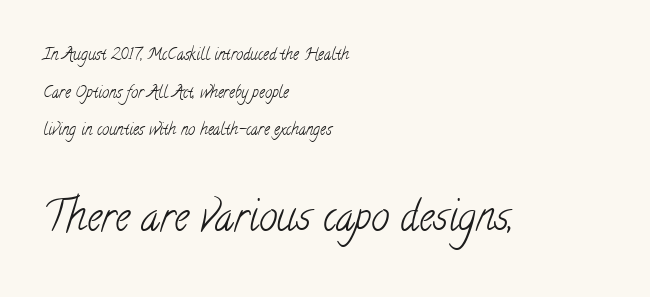
The later block is typeset at a bigger size than the earlier block. This sample is left-justified, so line endings fall wherever the words run out. Default kerning and tracking; the words read as compact shapes. Nobody drew a line under any word here.
